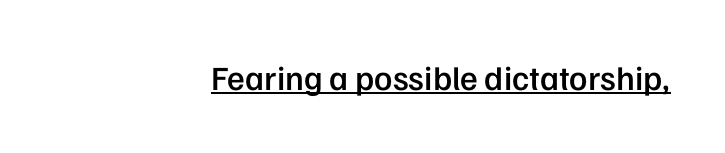
Students, note that the glyphs here touch the page at normal intervals. Emphasis is given by a line drawn under the lettering. The letters stand upright; this is a roman face. Here the designer chose a conventional face with non-uniform glyph widths. Its strokes are somewhat broadened, the hallmark of semibold type.
